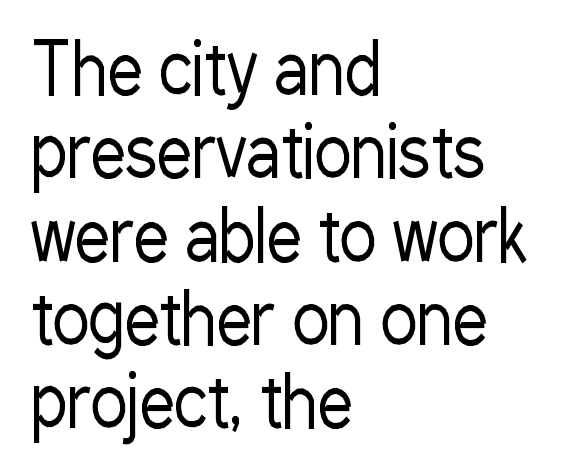
The passage shown is typed in a proportional face where columns would drift. Vertical strokes here are truly vertical. The face used here is a sans, in the tradition of grotesques and geometrics. Letters rest on an invisible, unmarked baseline. The gaps between neighbouring characters are ordinary and unremarkable.
